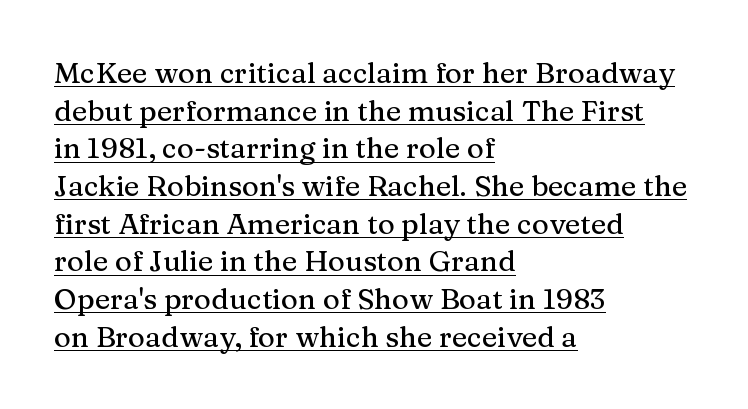
The image shows 29 px serif type, upright; set left-aligned, normal line spacing (1.3x), normal letter spacing, underlined; medium stroke contrast and a medium x-height.
